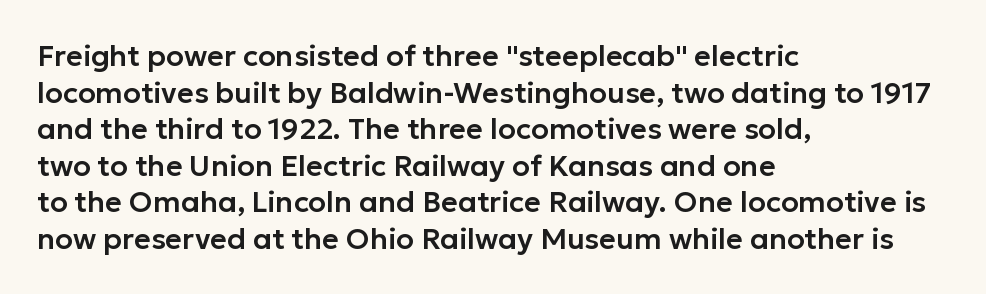
The image shows 29 px sans-serif type, upright; set left-aligned, normal line spacing (1.26x), normal letter spacing, not underlined; low stroke contrast and a medium x-height.
